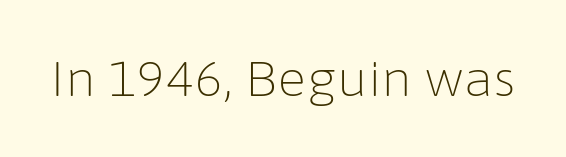
The image shows 49 px light sans-serif type, upright; set normal letter spacing, not underlined; low stroke contrast and a medium x-height.
